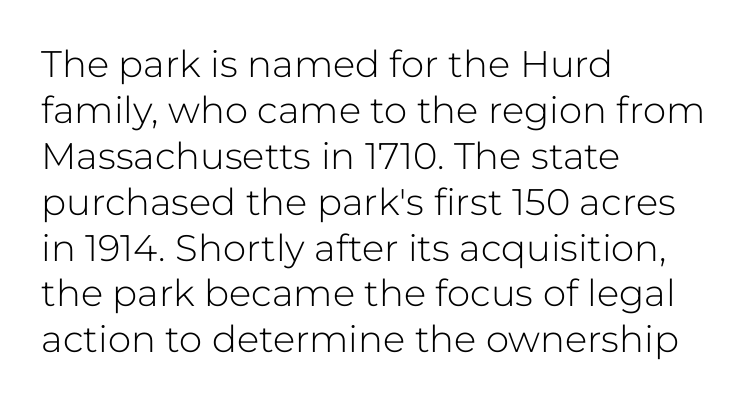
Ordinary non-slanted type is in use. These lines are set flush left with a ragged right edge. Here the designer chose a conventional face with non-uniform glyph widths. There is no visible air inserted between adjacent glyphs. The strokes are not fattened; the text isn't bold.
